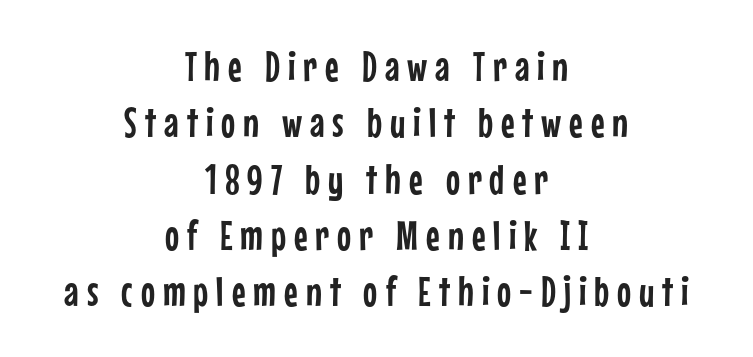
Q: Is the text italic (slanted)? A: No, it is upright.
Q: Is the typeface a serif or a sans-serif typeface? A: Sans-serif.
Q: Is the text underlined? A: No.
Q: How is the paragraph aligned? A: Centered.
Q: Is the spacing between lines tight, normal or loose? A: Normal.
Q: Width (condensed, normal, or wide)? A: Condensed.
Q: Stroke contrast? A: Low.
Q: x-height? A: Medium.
Q: Monospaced? A: No.
